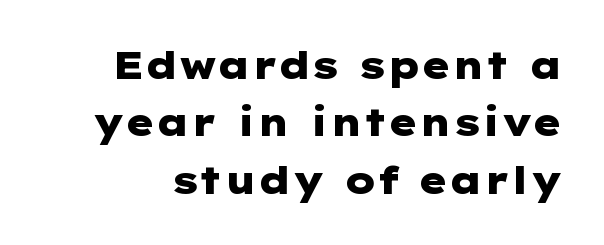
{"serif": "no", "italic": "no", "bold": "yes", "weight": "heavy", "width": "wide", "stroke_contrast": "low", "x_height": "medium", "underline": "no", "line_spacing": "normal", "line_spacing_ratio": 1.51, "letter_spacing": "normal", "letter_spacing_em": 0.0, "glyph_px": 38}
